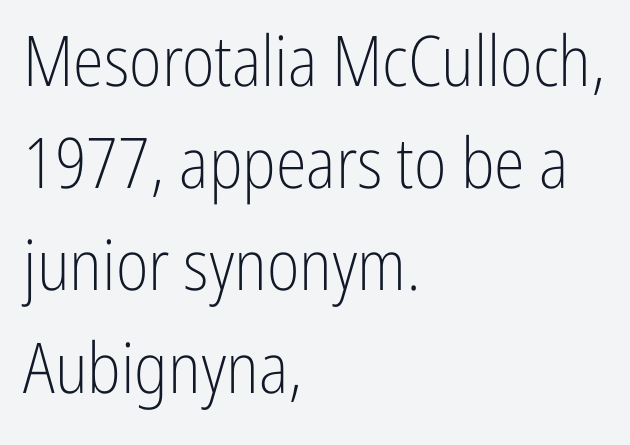
{"serif": "no", "italic": "no", "bold": "no", "weight": "light", "width": "condensed", "stroke_contrast": "low", "x_height": "medium", "monospaced": "no", "underline": "no", "align": "left", "line_spacing": "normal", "line_spacing_ratio": 1.46, "letter_spacing": "normal", "letter_spacing_em": 0.0, "glyph_px": 70}
